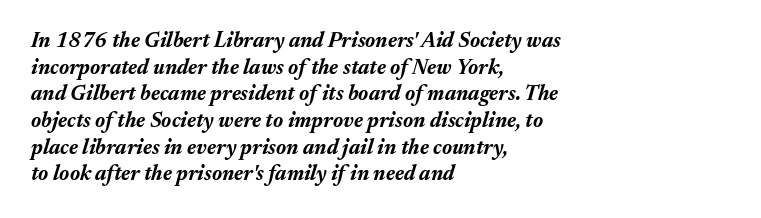
{"italic": "yes", "lean": "right", "slant_degrees": 17, "bold": "yes", "underline": "no", "align": "left", "line_spacing": "normal", "line_spacing_ratio": 1.27, "letter_spacing": "normal", "letter_spacing_em": 0.0, "glyph_px": 21}
